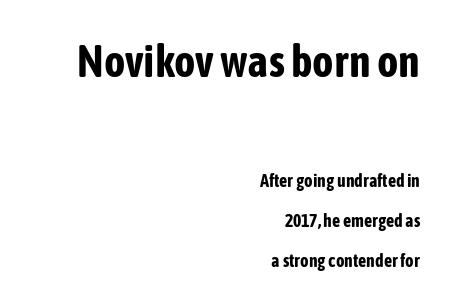
{"serif": "no", "italic": "no", "bold": "yes", "weight": "bold", "width": "condensed", "stroke_contrast": "low", "x_height": "medium", "monospaced": "no", "underline": "no", "align": "right", "line_spacing": "loose", "line_spacing_ratio": 2.22, "letter_spacing": "normal", "letter_spacing_em": 0.0, "larger_block": "first", "size_ratio": 2.5, "glyph_px": 45}
